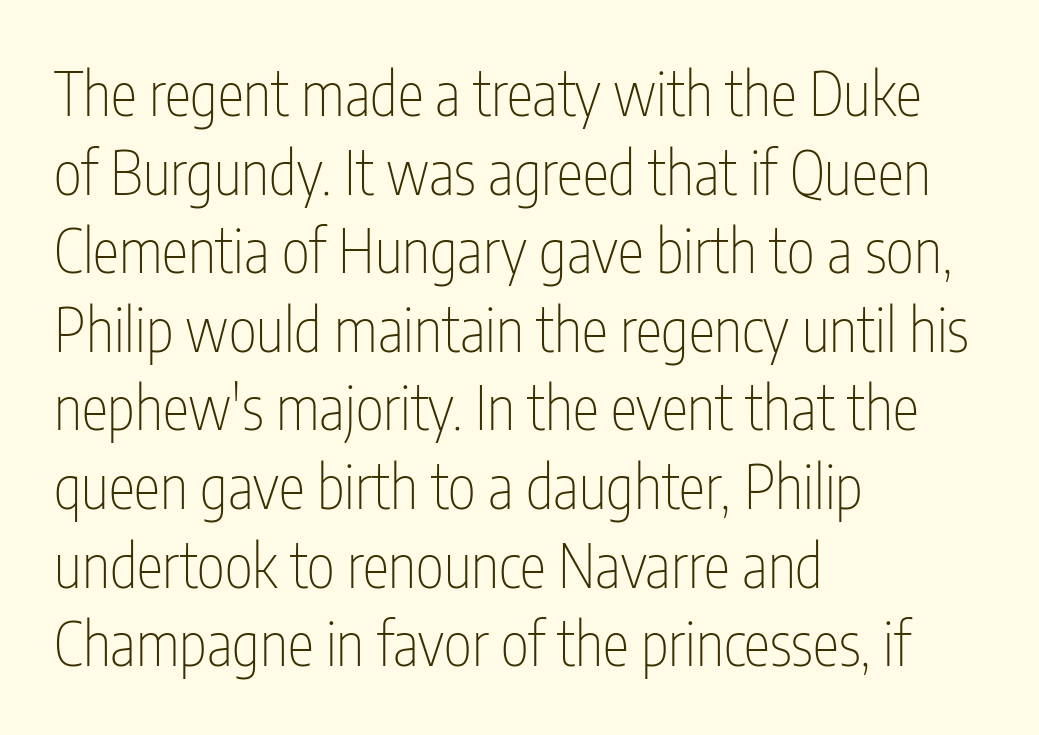
Q: Is the text bold? A: No.
Q: Is the text italic (slanted)? A: No, it is upright.
Q: Is the typeface a serif or a sans-serif typeface? A: Sans-serif.
Q: Is the text underlined? A: No.
Q: How is the paragraph aligned? A: Left-aligned.
Q: Is the spacing between letters normal or unusually wide? A: Normal.
Q: Is the spacing between lines tight, normal or loose? A: Normal.
Q: Width (condensed, normal, or wide)? A: Condensed.
Q: Stroke contrast? A: Low.
Q: x-height? A: Medium.
Q: Monospaced? A: No.
